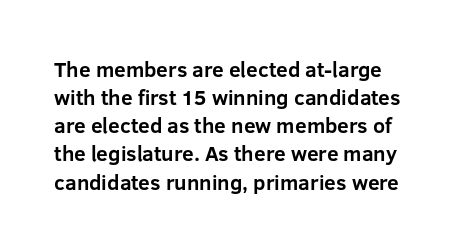
The vertical gap from one line to the next is medium. Glance below the letters and you will spot only blank space. The font's upright variant was chosen for this text. Summary of weight: heavy, a full bold. Caption: standard tracking, unaltered.
